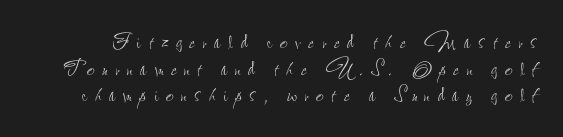
A typesetter would call this heavily tracked-out type. Has an underline been added? It has not. Line spacing here is tight. Stem width sits at or under what a default text font uses.
